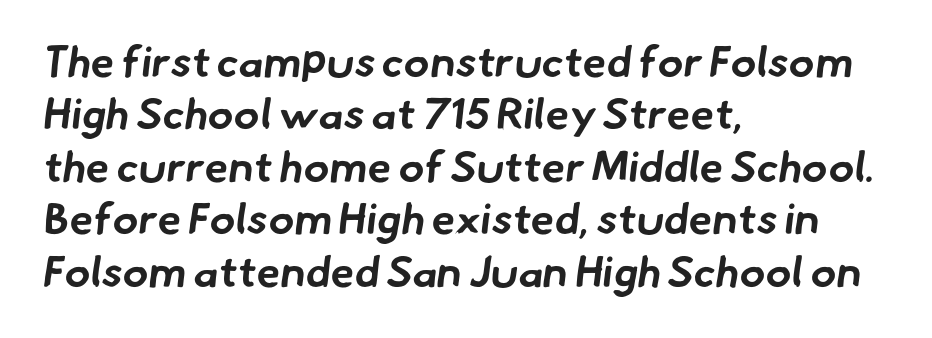
The image shows 43 px bold sans-serif type; set left-aligned, line spacing 1.22x, normal letter spacing, not underlined; low stroke contrast and a small x-height.
